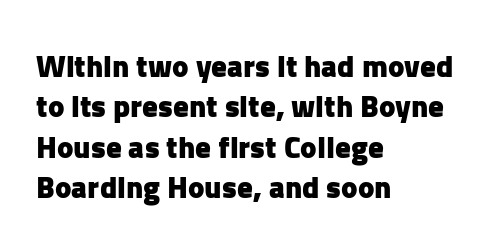
Q: Is the text bold? A: Yes.
Q: Is the text italic (slanted)? A: No, it is upright.
Q: Is the typeface a serif or a sans-serif typeface? A: Sans-serif.
Q: Is the text underlined? A: No.
Q: How is the paragraph aligned? A: Left-aligned.
Q: Is the spacing between letters normal or unusually wide? A: Normal.
Q: Is the spacing between lines tight, normal or loose? A: Normal.
Q: Width (condensed, normal, or wide)? A: Normal.
Q: Stroke contrast? A: Low.
Q: x-height? A: Medium.
Q: Monospaced? A: No.
